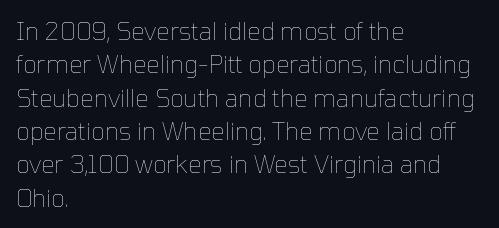
The letterforms sit at book weight or below. Posture: straight, roman, zero tilt. Tracking value appears to be zero — textbook default spacing. The passage shown stacks its lines at a standard gap. Is the block centered? No — it sits flush against the left margin. The foot of each line stays bare and open.
